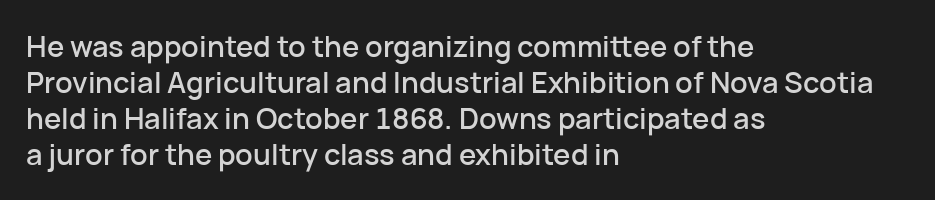
Q: Is the text italic (slanted)? A: No, it is upright.
Q: Is the typeface a serif or a sans-serif typeface? A: Sans-serif.
Q: Is the text underlined? A: No.
Q: How is the paragraph aligned? A: Left-aligned.
Q: Is the spacing between letters normal or unusually wide? A: Normal.
Q: Width (condensed, normal, or wide)? A: Normal.
Q: Stroke contrast? A: Low.
Q: x-height? A: Medium.
Q: Monospaced? A: No.
